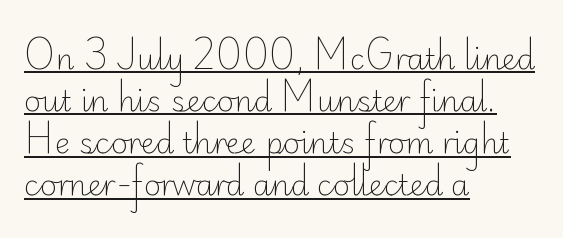
These lines are set flush left with a ragged right edge. Examine the stroke ends and you'll find no serifs. Glyph-to-glyph distance matches everyday printed text. If you drew a line through each stem, it would be perfectly vertical. Like a heading marked for emphasis, these lines bear an underscore.
